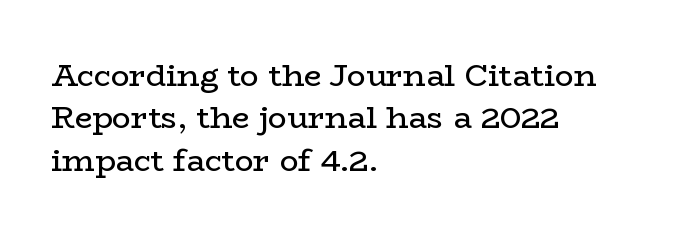
Q: Is the text bold? A: No.
Q: Is the text italic (slanted)? A: No, it is upright.
Q: Is the typeface a serif or a sans-serif typeface? A: Serif.
Q: Is the text underlined? A: No.
Q: How is the paragraph aligned? A: Left-aligned.
Q: Is the spacing between letters normal or unusually wide? A: Normal.
Q: Is the spacing between lines tight, normal or loose? A: Normal.
Q: Width (condensed, normal, or wide)? A: Wide.
Q: Stroke contrast? A: Low.
Q: x-height? A: Medium.
Q: Monospaced? A: No.
